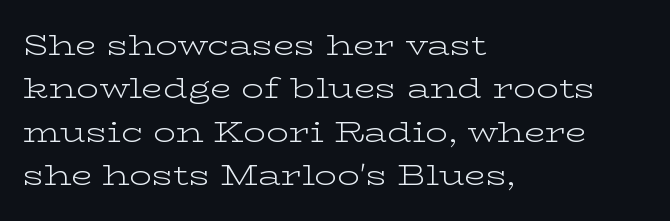
Q: Is the text bold? A: No.
Q: Is the text italic (slanted)? A: No, it is upright.
Q: Is the typeface a serif or a sans-serif typeface? A: Serif.
Q: Is the text underlined? A: No.
Q: How is the paragraph aligned? A: Left-aligned.
Q: Is the spacing between letters normal or unusually wide? A: Normal.
Q: Is the spacing between lines tight, normal or loose? A: Normal.
Q: Width (condensed, normal, or wide)? A: Wide.
Q: Stroke contrast? A: Low.
Q: x-height? A: Medium.
Q: Monospaced? A: No.
